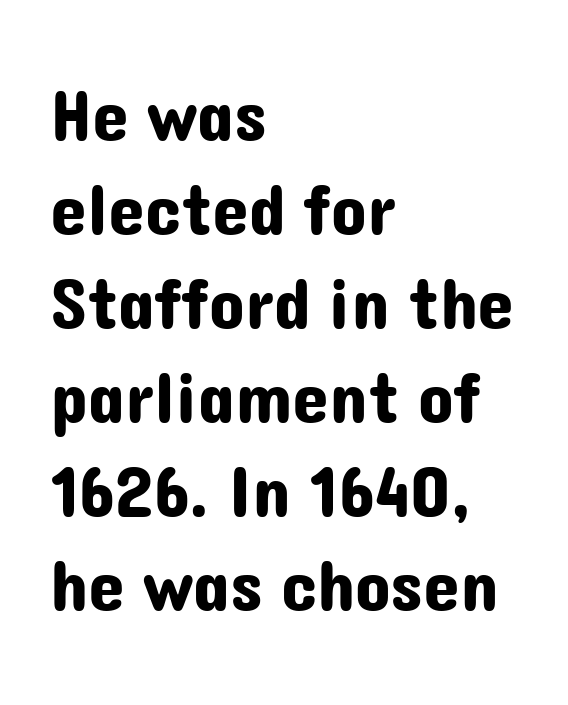
{"serif": "no", "italic": "no", "width": "normal", "stroke_contrast": "low", "x_height": "medium", "monospaced": "no", "underline": "no", "align": "left", "line_spacing": "normal", "line_spacing_ratio": 1.27, "letter_spacing": "normal", "letter_spacing_em": 0.0, "glyph_px": 74}
